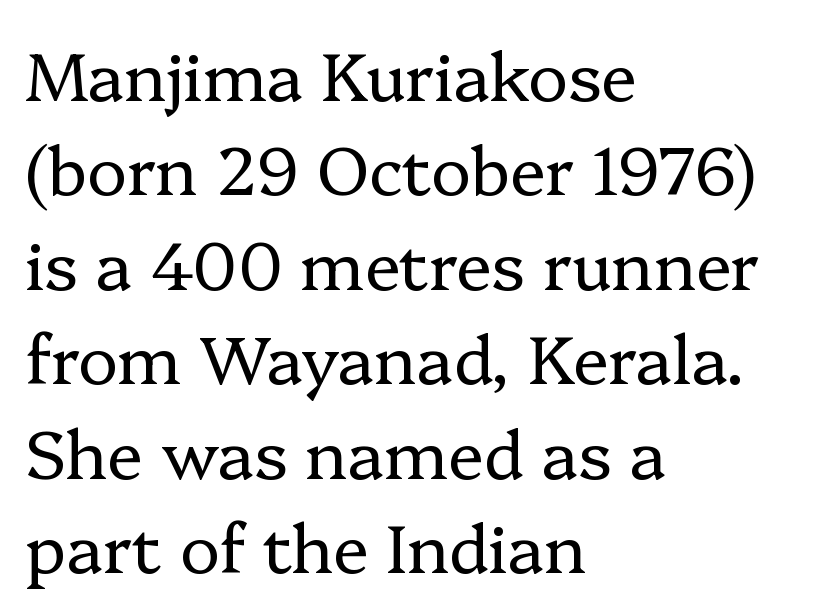
{"serif": "yes", "italic": "no", "bold": "no", "weight": "regular", "width": "normal", "stroke_contrast": "low", "x_height": "medium", "monospaced": "no", "underline": "no", "align": "left", "line_spacing": "normal", "line_spacing_ratio": 1.41, "letter_spacing": "normal", "letter_spacing_em": 0.0, "glyph_px": 67}
